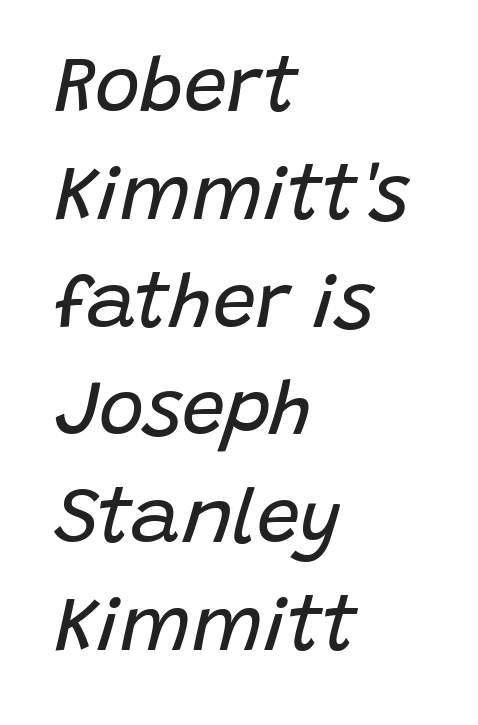
Q: Is the text bold? A: No.
Q: Is the text italic (slanted)? A: Yes, it leans right by about 15 degrees.
Q: Is the text underlined? A: No.
Q: How is the paragraph aligned? A: Left-aligned.
Q: Is the spacing between letters normal or unusually wide? A: Normal.
Q: Is the spacing between lines tight, normal or loose? A: Normal.
Q: Width (condensed, normal, or wide)? A: Normal.
Q: Stroke contrast? A: Low.
Q: x-height? A: Large.
Q: Monospaced? A: No.
